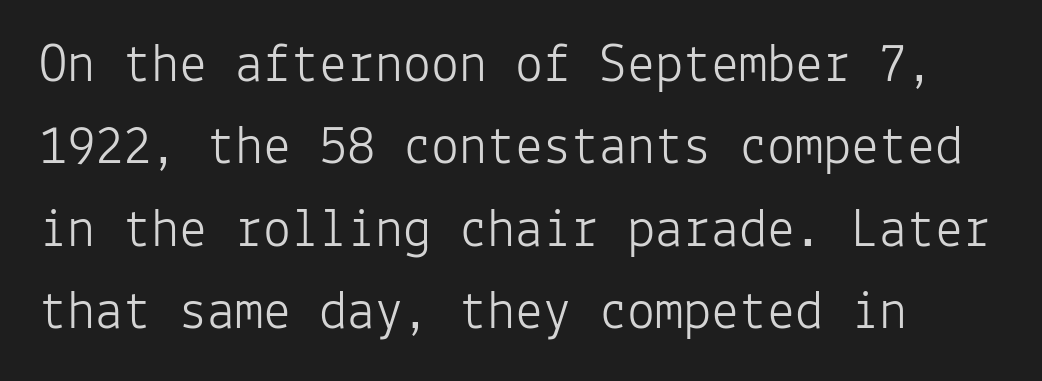
Descenders hang freely into open space. Monospaced: the letters line up in strict vertical columns. Quick note: not italic, upright. Does the type have serifs? No, each stem ends abruptly. Characters follow at the spacing the type designer built in.
